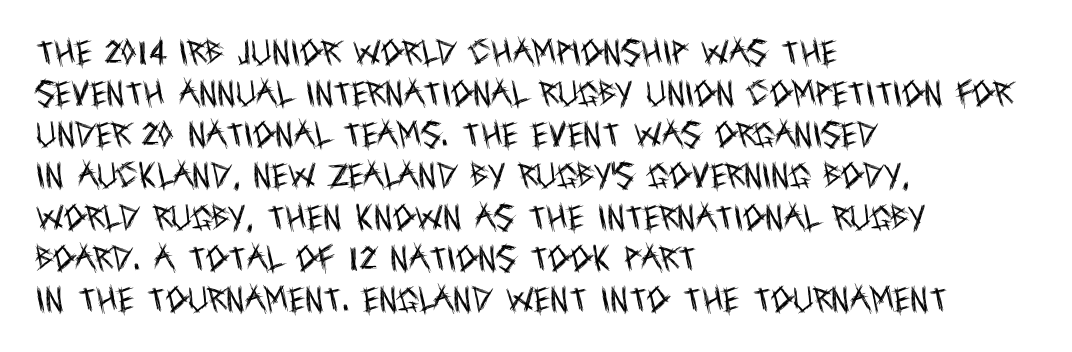
The image shows 28 px regular-weight, condensed sans-serif type, upright; set left-aligned, normal line spacing (1.47x), normal letter spacing, not underlined; a large x-height.
